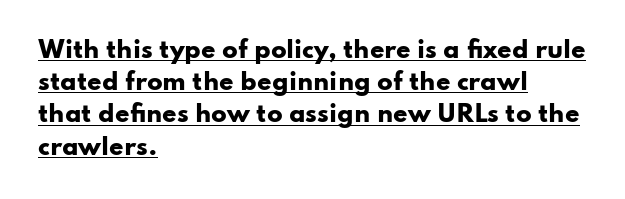
The image shows 23 px bold type, upright; set left-aligned, normal line spacing (1.4x), normal letter spacing, underlined.
